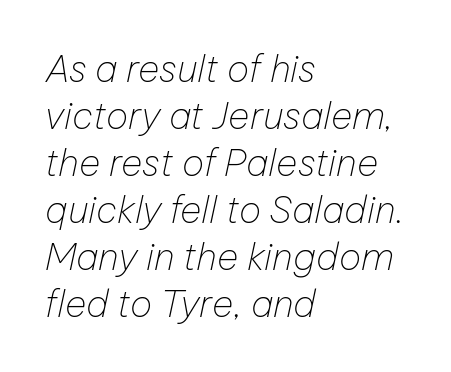
Q: Is the text bold? A: No.
Q: Is the text italic (slanted)? A: Yes, it leans right by about 12 degrees.
Q: Is the text underlined? A: No.
Q: How is the paragraph aligned? A: Left-aligned.
Q: Is the spacing between letters normal or unusually wide? A: Normal.
Q: Is the spacing between lines tight, normal or loose? A: Normal.
Q: Width (condensed, normal, or wide)? A: Normal.
Q: Stroke contrast? A: Low.
Q: x-height? A: Medium.
Q: Monospaced? A: No.
